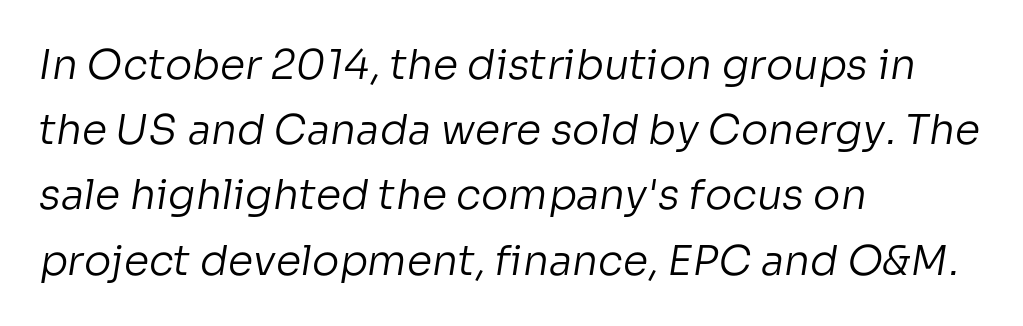
The image shows 41 px regular-weight sans-serif type; set left-aligned, normal line spacing (1.59x), normal letter spacing, not underlined; low stroke contrast and a medium x-height.
